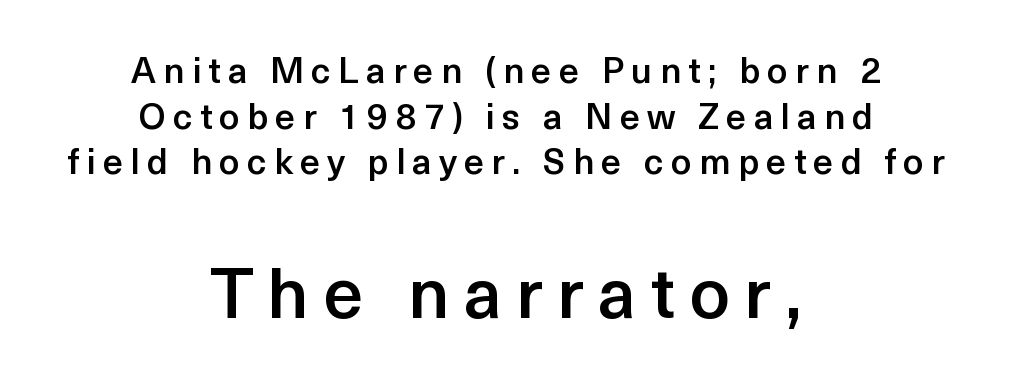
{"serif": "no", "italic": "no", "bold": "semi", "weight": "semibold", "width": "normal", "x_height": "medium", "monospaced": "no", "underline": "no", "align": "center", "line_spacing": "normal", "line_spacing_ratio": 1.27, "letter_spacing": "wide", "letter_spacing_em": 0.2, "larger_block": "second", "size_ratio": 1.97, "glyph_px": 71}
